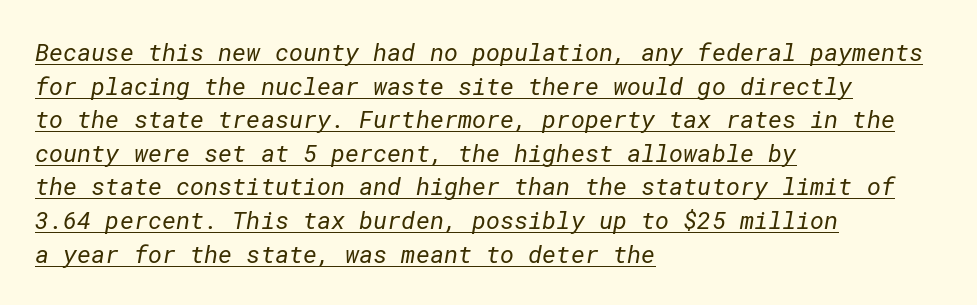
{"bold": "no", "underline": "yes", "align": "left", "line_spacing": "normal", "line_spacing_ratio": 1.4, "letter_spacing": "normal", "letter_spacing_em": 0.0, "glyph_px": 24}
